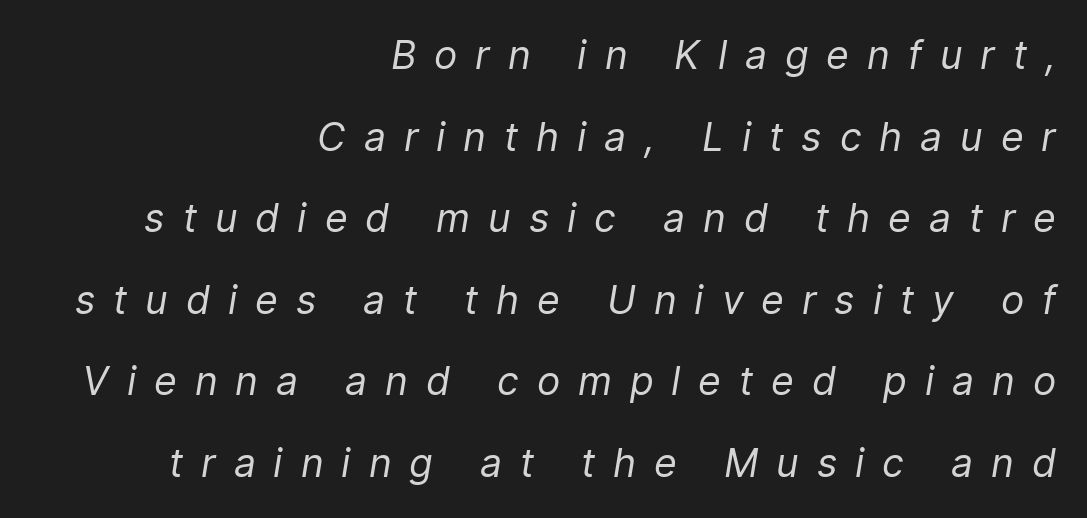
Q: Is the text bold? A: No.
Q: Is the text italic (slanted)? A: Yes, it leans right by about 9 degrees.
Q: Is the text underlined? A: No.
Q: How is the paragraph aligned? A: Right-aligned.
Q: Is the spacing between letters normal or unusually wide? A: Unusually wide.
Q: Is the spacing between lines tight, normal or loose? A: Loose.
Q: Width (condensed, normal, or wide)? A: Normal.
Q: Stroke contrast? A: Low.
Q: x-height? A: Medium.
Q: Monospaced? A: No.
